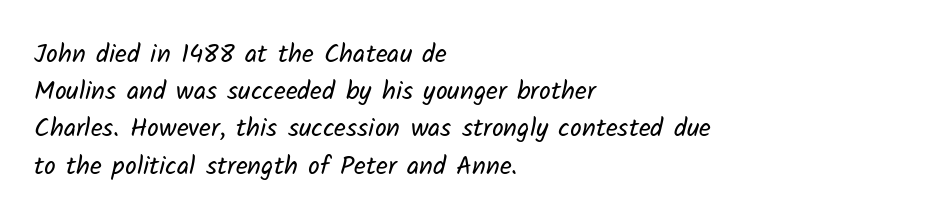
The image shows 26 px text type; set left-aligned, normal line spacing (1.43x), normal letter spacing, not underlined.
